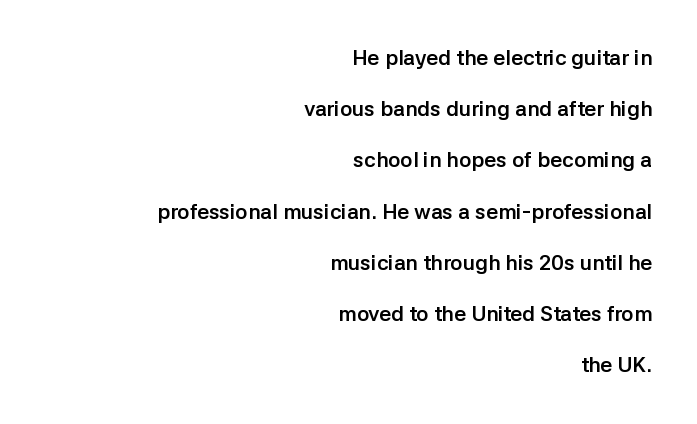
The image shows 21 px bold type, upright; set right-aligned, loose line spacing (2.44x), normal letter spacing, not underlined.
